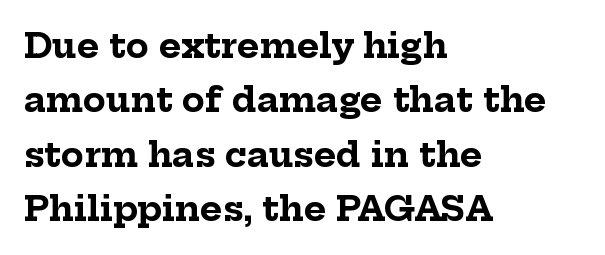
{"serif": "yes", "italic": "no", "bold": "yes", "weight": "bold", "width": "normal", "stroke_contrast": "low", "x_height": "medium", "monospaced": "no", "underline": "no", "align": "left", "line_spacing": "normal", "line_spacing_ratio": 1.6, "letter_spacing": "normal", "letter_spacing_em": 0.0, "glyph_px": 34}
